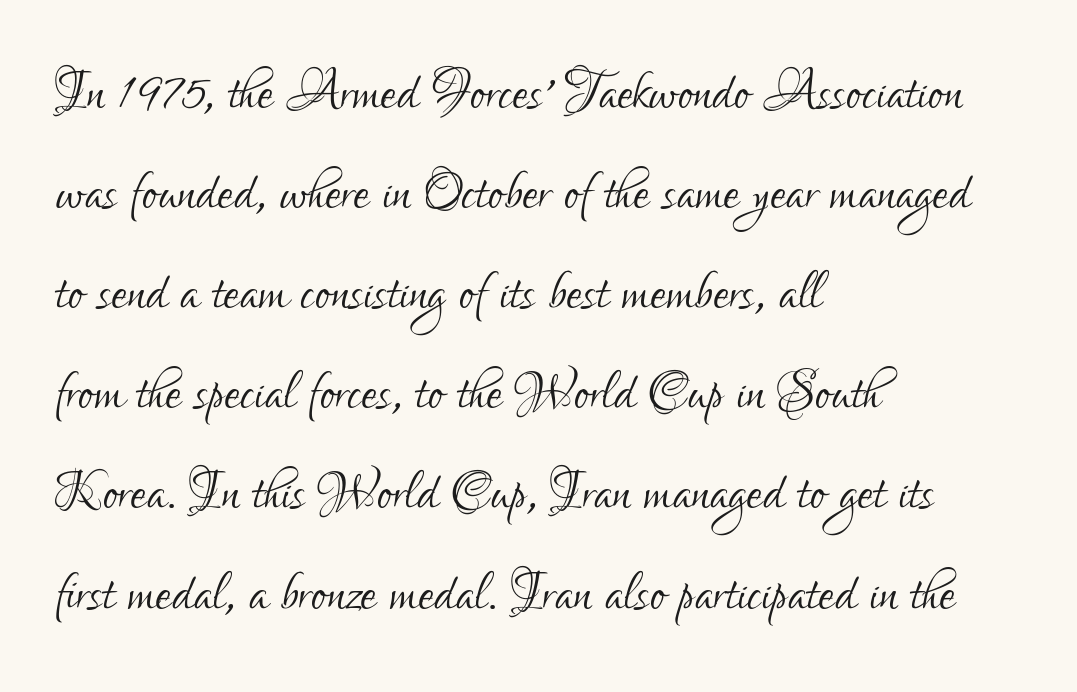
Q: Is the text bold? A: No.
Q: Is the text italic (slanted)? A: Yes.
Q: Is the typeface a serif or a sans-serif typeface? A: Sans-serif.
Q: Is the text underlined? A: No.
Q: How is the paragraph aligned? A: Left-aligned.
Q: Is the spacing between letters normal or unusually wide? A: Normal.
Q: Is the spacing between lines tight, normal or loose? A: Normal.
Q: Width (condensed, normal, or wide)? A: Condensed.
Q: Stroke contrast? A: Low.
Q: x-height? A: Small.
Q: Monospaced? A: No.
